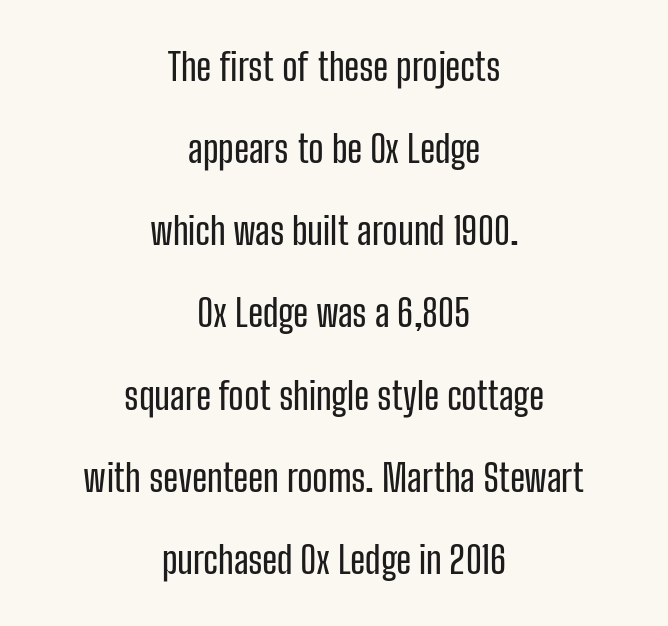
The image shows 37 px condensed sans-serif type, upright; set centered, loose line spacing (2.22x), normal letter spacing, not underlined; low stroke contrast and a medium x-height.
